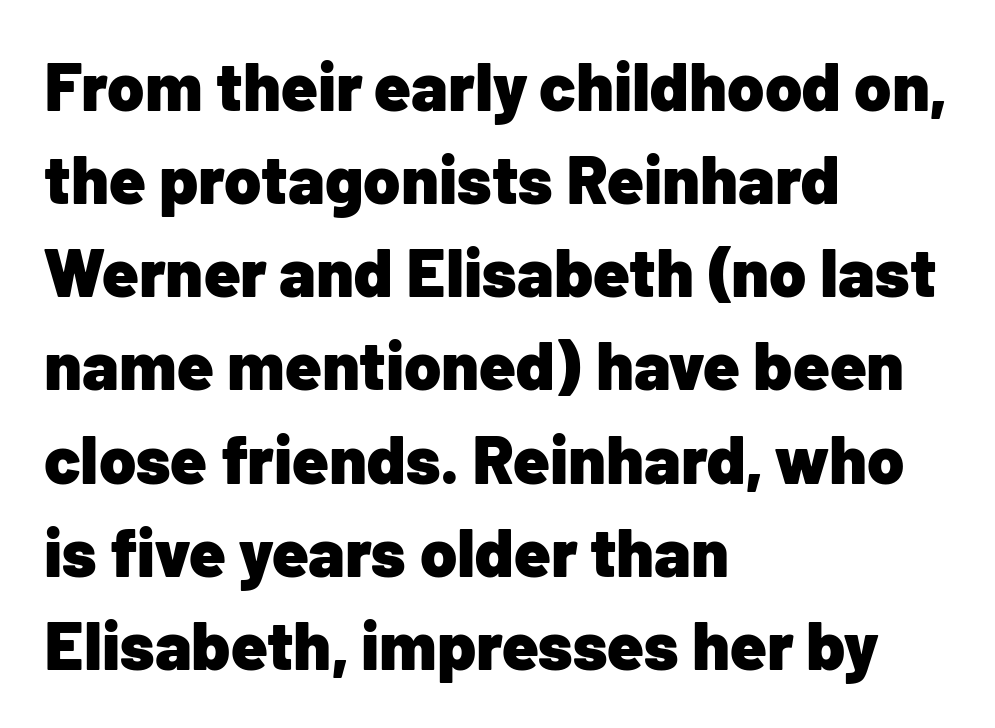
Q: Is the text bold? A: Yes.
Q: Is the text italic (slanted)? A: No, it is upright.
Q: Is the typeface a serif or a sans-serif typeface? A: Sans-serif.
Q: Is the text underlined? A: No.
Q: How is the paragraph aligned? A: Left-aligned.
Q: Is the spacing between letters normal or unusually wide? A: Normal.
Q: Is the spacing between lines tight, normal or loose? A: Normal.
Q: Width (condensed, normal, or wide)? A: Normal.
Q: Stroke contrast? A: Low.
Q: x-height? A: Medium.
Q: Monospaced? A: No.
